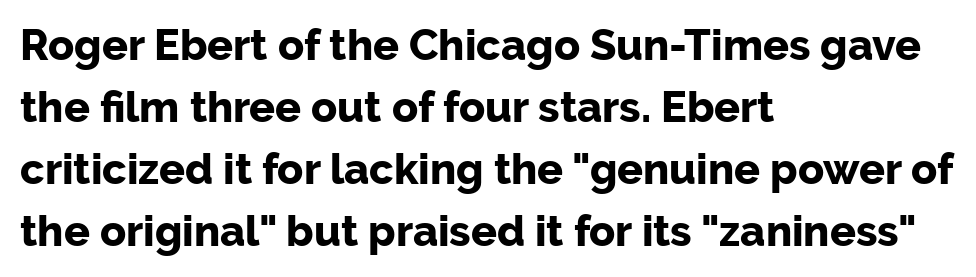
Q: Is the text bold? A: Yes.
Q: Is the text italic (slanted)? A: No, it is upright.
Q: Is the typeface a serif or a sans-serif typeface? A: Sans-serif.
Q: Is the text underlined? A: No.
Q: How is the paragraph aligned? A: Left-aligned.
Q: Is the spacing between letters normal or unusually wide? A: Normal.
Q: Is the spacing between lines tight, normal or loose? A: Normal.
Q: Width (condensed, normal, or wide)? A: Normal.
Q: Stroke contrast? A: Low.
Q: x-height? A: Medium.
Q: Monospaced? A: No.
